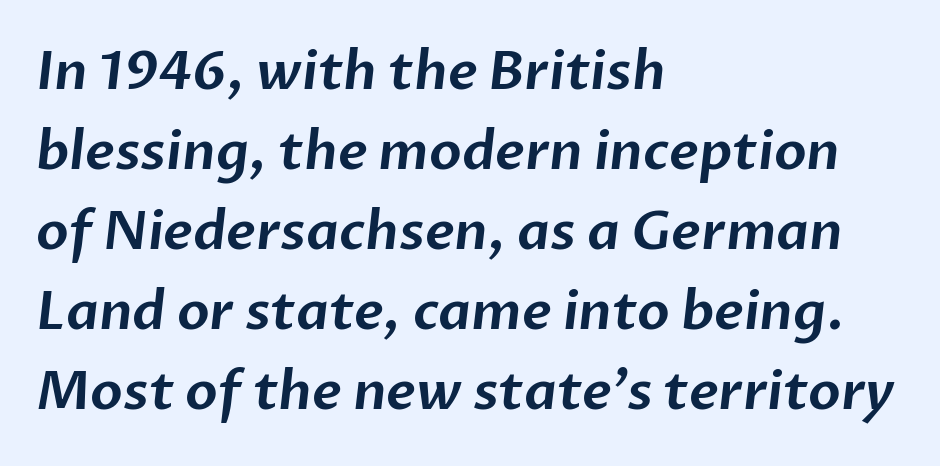
{"serif": "no", "width": "normal", "stroke_contrast": "low", "x_height": "medium", "monospaced": "no", "underline": "no", "align": "left", "line_spacing": "normal", "line_spacing_ratio": 1.51, "letter_spacing": "normal", "letter_spacing_em": 0.0, "glyph_px": 53}
